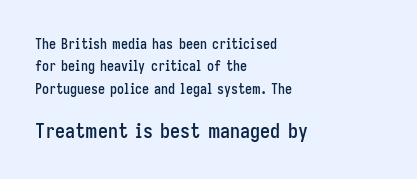
The image shows 20 px text type, upright; set left-aligned, normal line spacing (1.59x), normal letter spacing, not underlined; the second (bottom) block is 1.43x larger.
